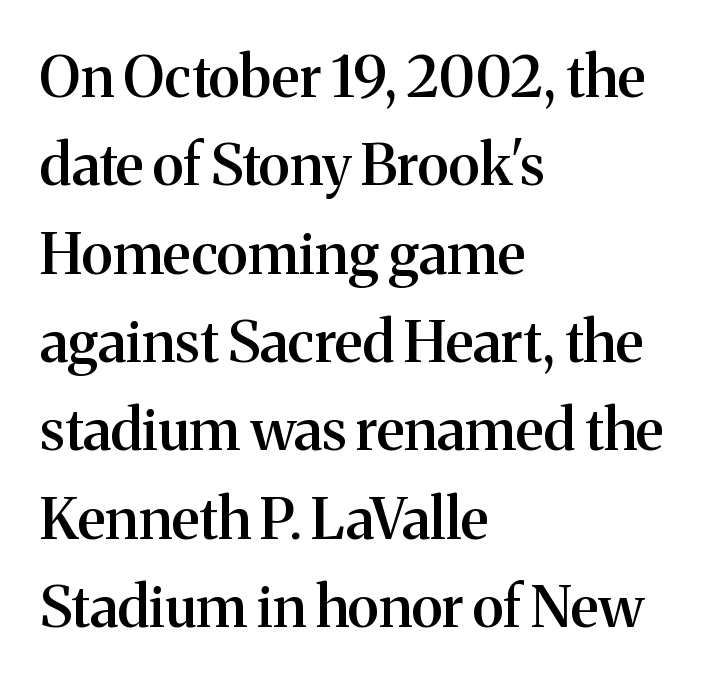
Q: Is the text bold? A: Semi-bold.
Q: Is the text italic (slanted)? A: No, it is upright.
Q: Is the typeface a serif or a sans-serif typeface? A: Serif.
Q: Is the text underlined? A: No.
Q: How is the paragraph aligned? A: Left-aligned.
Q: Is the spacing between letters normal or unusually wide? A: Normal.
Q: Is the spacing between lines tight, normal or loose? A: Normal.
Q: Width (condensed, normal, or wide)? A: Normal.
Q: Stroke contrast? A: Medium.
Q: x-height? A: Medium.
Q: Monospaced? A: No.
